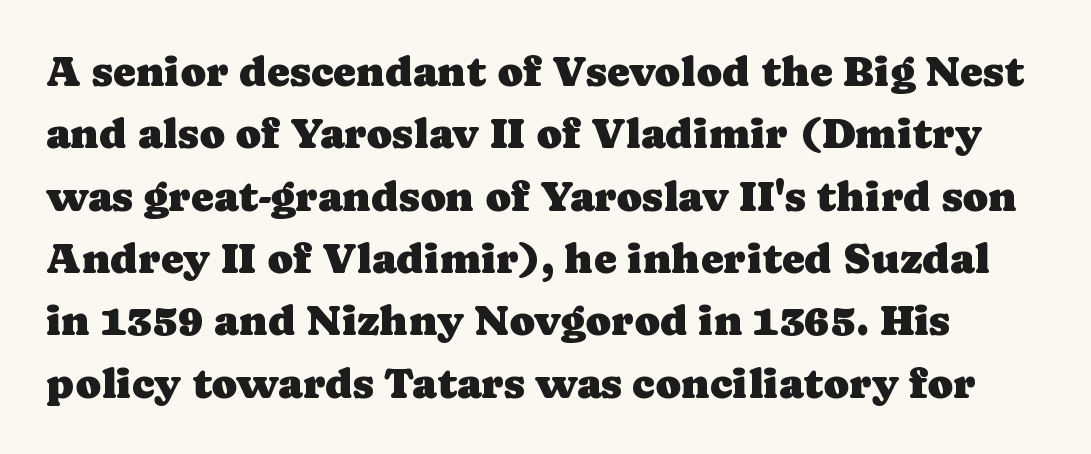
Leading: standard. No italicization has been applied; the sample stays upright. How are the letters spaced? Ordinarily, with no added tracking. Looks like regular typesetting: each glyph gets only the width it needs.
